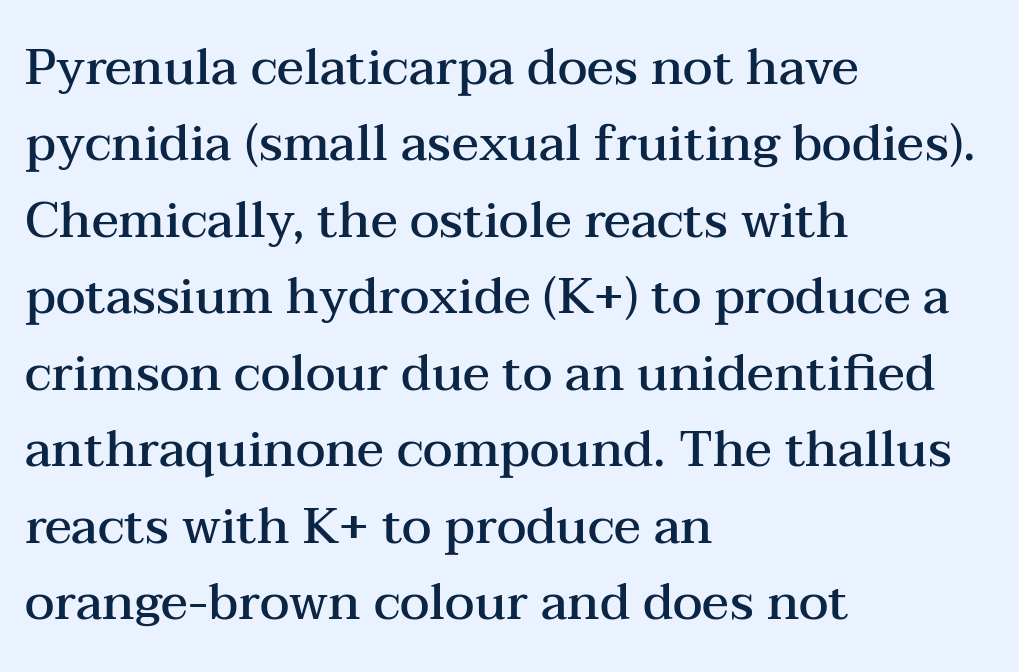
{"serif": "yes", "italic": "no", "bold": "semi", "weight": "semibold", "width": "wide", "stroke_contrast": "medium", "x_height": "medium", "monospaced": "no", "underline": "no", "align": "left", "line_spacing": "normal", "line_spacing_ratio": 1.53, "letter_spacing": "normal", "letter_spacing_em": 0.0, "glyph_px": 50}
